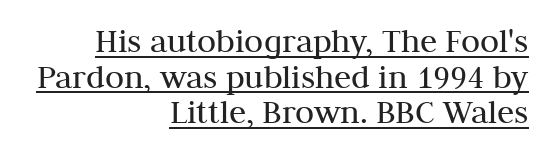
Is there much room between lines? No — they nearly touch. The rendering shows small feet on the letterforms — a serif design. Default kerning and tracking; the words read as compact shapes. On a weight scale, this lands at 450 or below. Ascenders rise straight up at ninety degrees.
